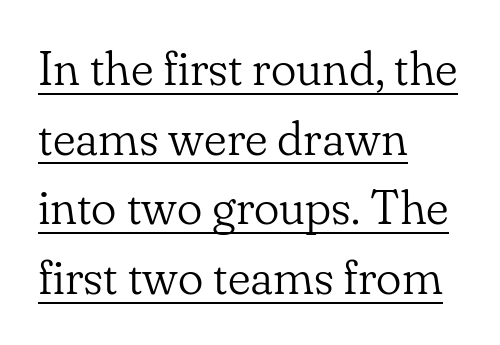
Q: Is the text bold? A: No.
Q: Is the text italic (slanted)? A: No, it is upright.
Q: Is the typeface a serif or a sans-serif typeface? A: Serif.
Q: Is the text underlined? A: Yes.
Q: How is the paragraph aligned? A: Left-aligned.
Q: Is the spacing between letters normal or unusually wide? A: Normal.
Q: Is the spacing between lines tight, normal or loose? A: Normal.
Q: Width (condensed, normal, or wide)? A: Normal.
Q: Stroke contrast? A: Low.
Q: x-height? A: Small.
Q: Monospaced? A: No.
